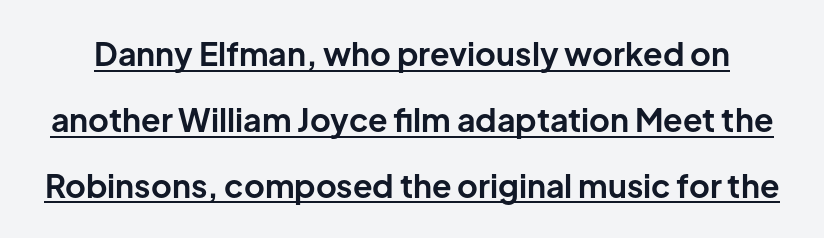
Q: Is the text bold? A: Yes.
Q: Is the text italic (slanted)? A: No, it is upright.
Q: Is the typeface a serif or a sans-serif typeface? A: Sans-serif.
Q: Is the text underlined? A: Yes.
Q: Is the spacing between letters normal or unusually wide? A: Normal.
Q: Is the spacing between lines tight, normal or loose? A: Loose.
Q: Width (condensed, normal, or wide)? A: Normal.
Q: Stroke contrast? A: Low.
Q: x-height? A: Medium.
Q: Monospaced? A: No.
